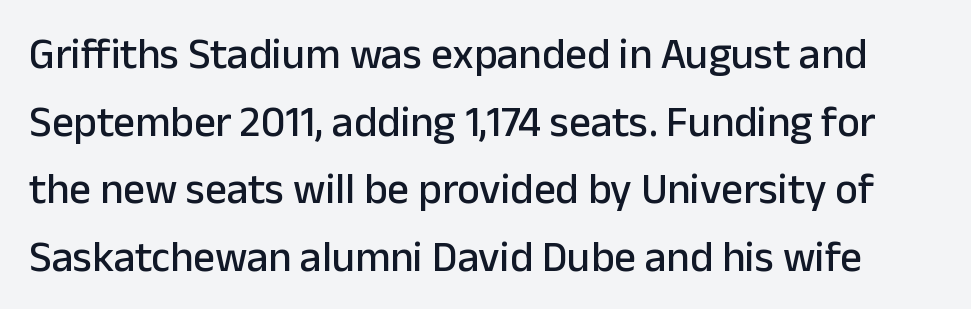
Regarding serifs, this sample does without them. Upright lettering throughout. The type is set solid horizontally, with unmodified tracking. If you measured baseline to baseline, you'd find a middling distance. A typesetter would call this proportional, since set widths differ per character.
